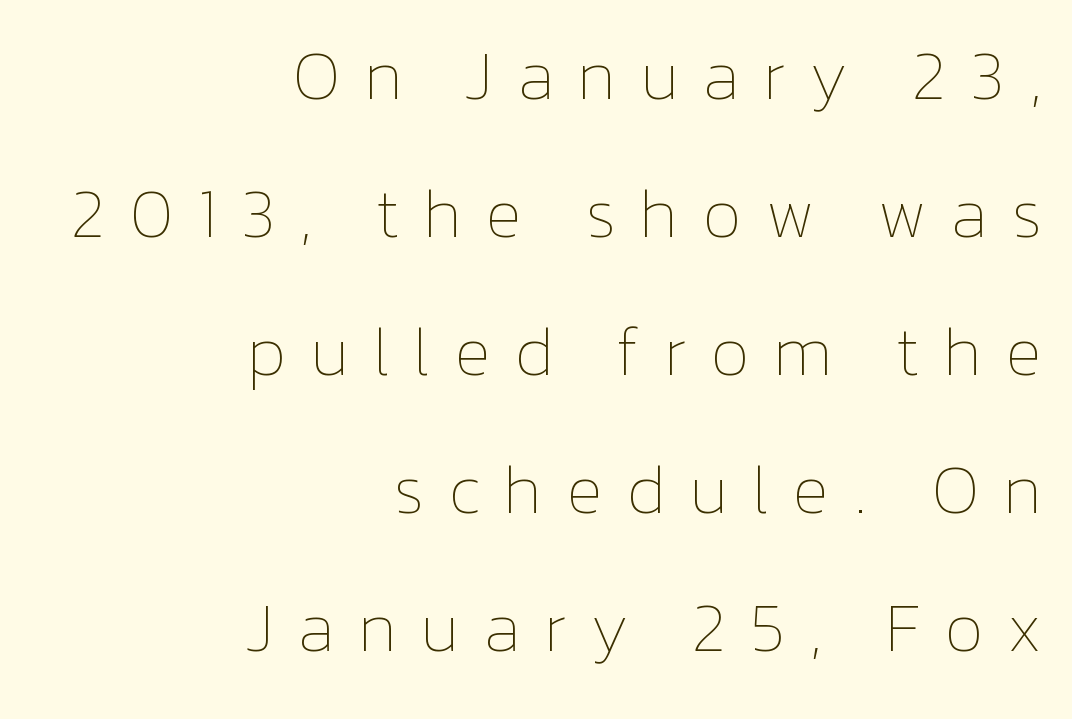
Q: Is the text bold? A: No.
Q: Is the text italic (slanted)? A: No, it is upright.
Q: Is the text underlined? A: No.
Q: How is the paragraph aligned? A: Right-aligned.
Q: Is the spacing between letters normal or unusually wide? A: Unusually wide.
Q: Is the spacing between lines tight, normal or loose? A: Loose.
Q: Width (condensed, normal, or wide)? A: Normal.
Q: Stroke contrast? A: Low.
Q: x-height? A: Medium.
Q: Monospaced? A: No.
